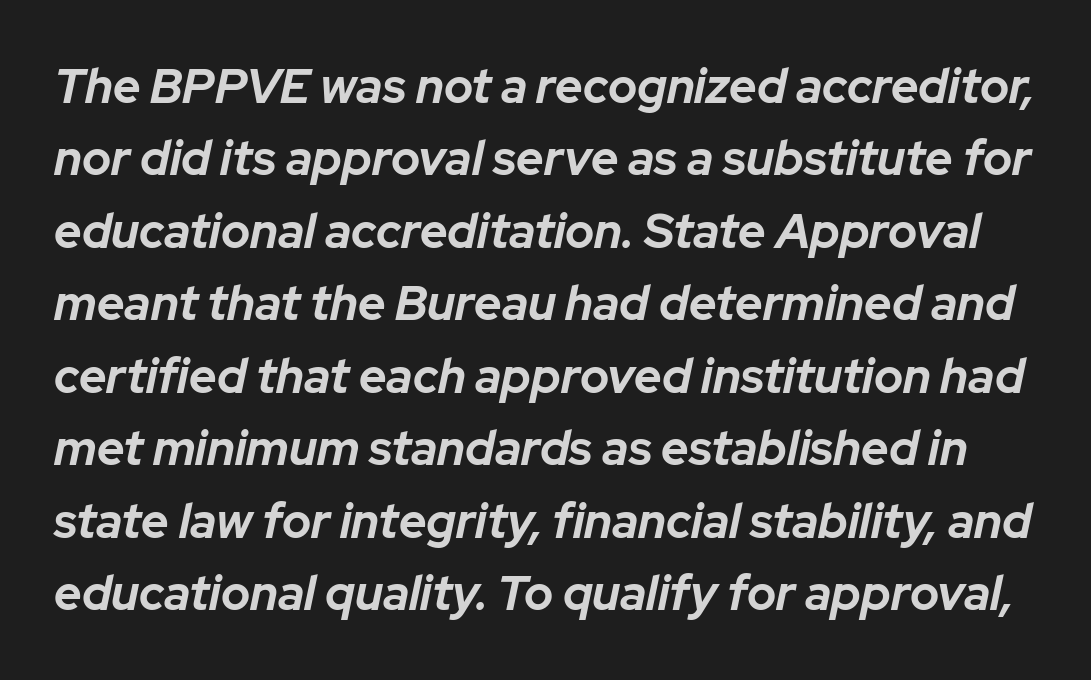
The image shows 48 px bold type, italic (leaning right); set normal line spacing (1.51x), normal letter spacing, not underlined; low stroke contrast and a medium x-height.
